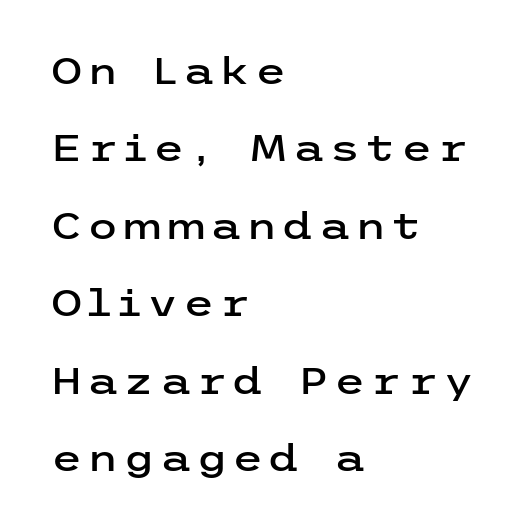
{"serif": "no", "italic": "no", "width": "wide", "stroke_contrast": "low", "x_height": "medium", "underline": "no", "align": "left", "line_spacing": "loose", "line_spacing_ratio": 2.15, "glyph_px": 36}
